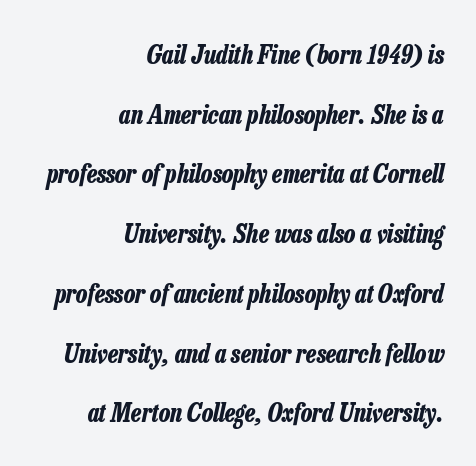
Notice how the passage keeps a crisp vertical edge on the right only. There's an unmistakable incline to the writing here. Tracking value appears to be zero — textbook default spacing. Heavy-handed strokes throughout: this text is bold.
